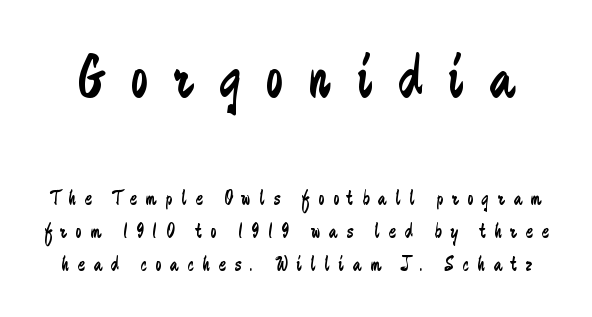
The image shows 62 px regular-weight, condensed sans-serif type; set normal line spacing (1.58x), unusually wide letter spacing (+0.42 em), not underlined; the first (top) block is 2.95x larger; low stroke contrast and a small x-height.
